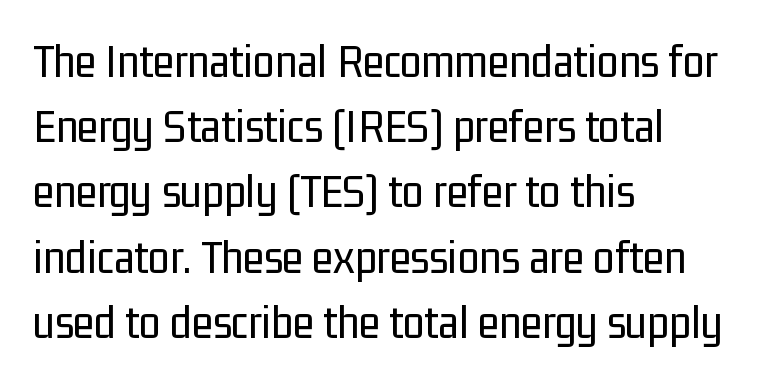
{"serif": "no", "italic": "no", "bold": "no", "weight": "regular", "width": "condensed", "stroke_contrast": "low", "x_height": "medium", "monospaced": "no", "underline": "no", "align": "left", "line_spacing": "normal", "line_spacing_ratio": 1.33, "letter_spacing": "normal", "letter_spacing_em": 0.0, "glyph_px": 49}
